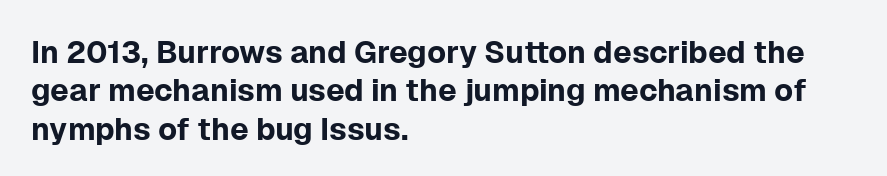
Each letter keeps its own natural width here, so spacing adapts to shape. The setting favours the left margin, as ordinary paragraphs usually do. The type is set solid horizontally, with unmodified tracking. Does the type have serifs? No, each stem ends abruptly.
